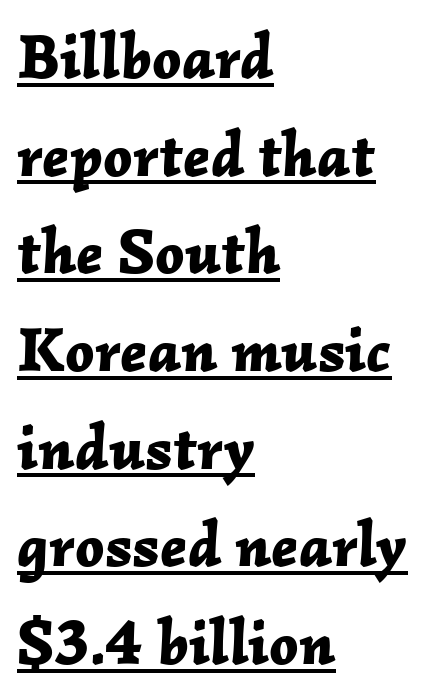
The image shows 63 px bold type, italic (leaning right); set left-aligned, normal line spacing (1.55x), normal letter spacing, underlined; low stroke contrast and a medium x-height.
